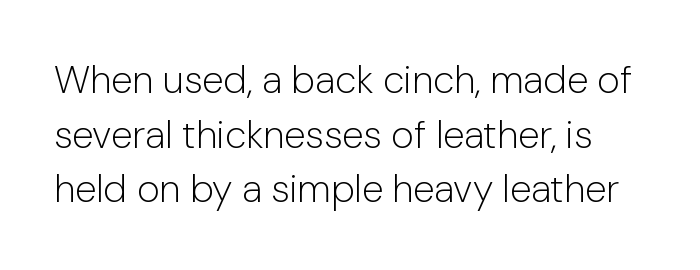
{"serif": "no", "italic": "no", "bold": "no", "weight": "light", "width": "normal", "stroke_contrast": "low", "x_height": "medium", "monospaced": "no", "underline": "no", "line_spacing": "normal", "line_spacing_ratio": 1.4, "letter_spacing": "normal", "letter_spacing_em": 0.0, "glyph_px": 39}
